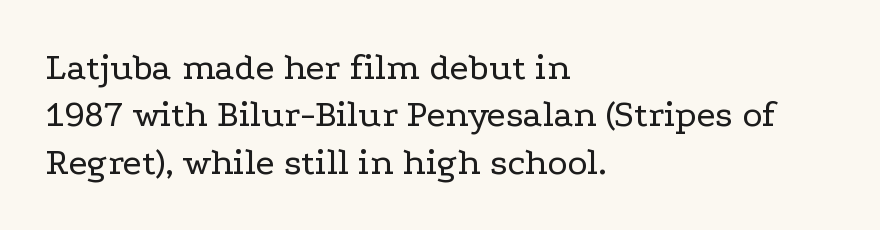
The image shows 38 px regular-weight, wide serif type, upright; set left-aligned, normal line spacing (1.25x), normal letter spacing, not underlined; low stroke contrast and a medium x-height.
